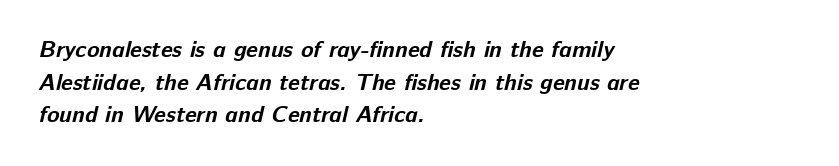
{"bold": "yes", "underline": "no", "align": "left", "line_spacing": "normal", "line_spacing_ratio": 1.42, "letter_spacing": "normal", "letter_spacing_em": 0.0, "glyph_px": 23}
